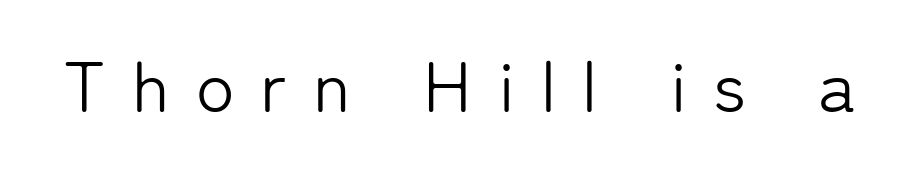
The image shows 71 px light sans-serif type, upright; set unusually wide letter spacing (+0.37 em), not underlined; low stroke contrast and a medium x-height.
